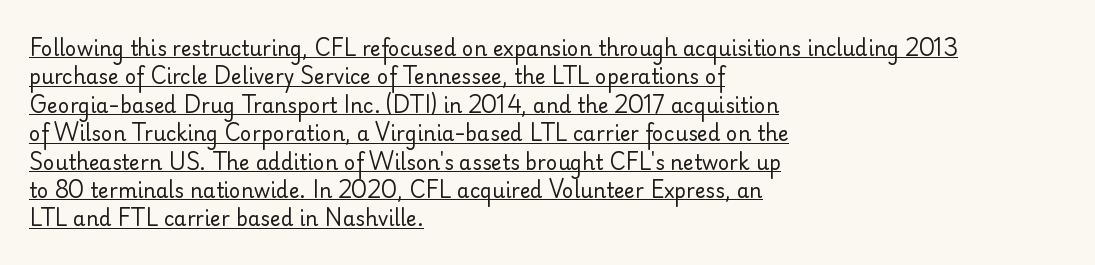
The image shows 20 px text type, upright; set left-aligned, normal line spacing (1.42x), normal letter spacing, underlined.
